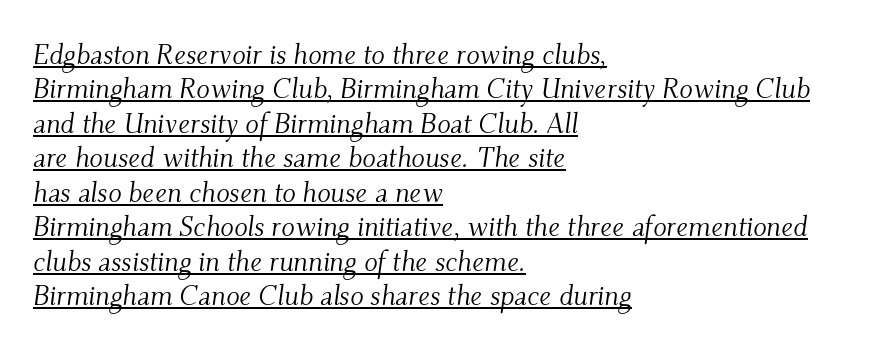
{"serif": "yes", "italic": "yes", "lean": "right", "slant_degrees": 9, "bold": "no", "weight": "light", "width": "normal", "stroke_contrast": "medium", "x_height": "small", "monospaced": "no", "underline": "yes", "align": "left", "line_spacing_ratio": 1.23, "letter_spacing": "normal", "letter_spacing_em": 0.0, "glyph_px": 28}
